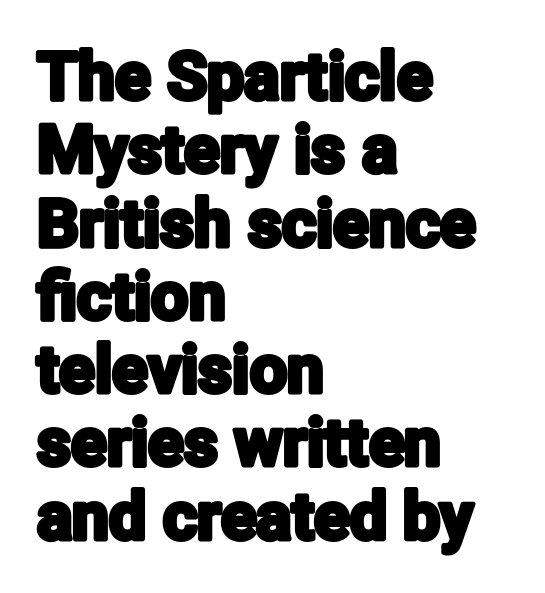
Look at the bottom of the vertical strokes: they stop flat, with no serifs. The letters sit at their default tracking, neither squeezed nor spread. Casual observation: everything's shoved over to the left. Leading is clearly below the norm, producing a dense column. Note the varied advance widths — an 'i' is clearly narrower than an 'm'. Beneath every word, the page is bare.
